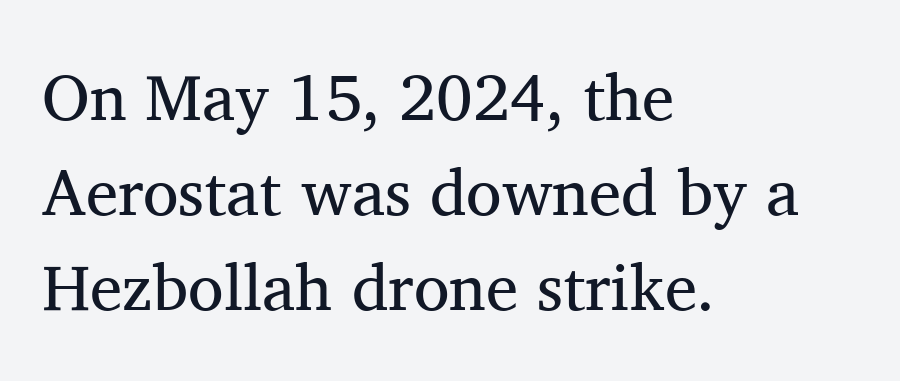
The image shows 65 px regular-weight serif type, upright; set left-aligned, normal line spacing (1.46x), normal letter spacing, not underlined; medium stroke contrast and a medium x-height.
